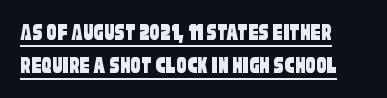
{"underline": "yes", "align": "left", "line_spacing": "normal", "line_spacing_ratio": 1.31, "letter_spacing": "normal", "letter_spacing_em": 0.0, "glyph_px": 25}
